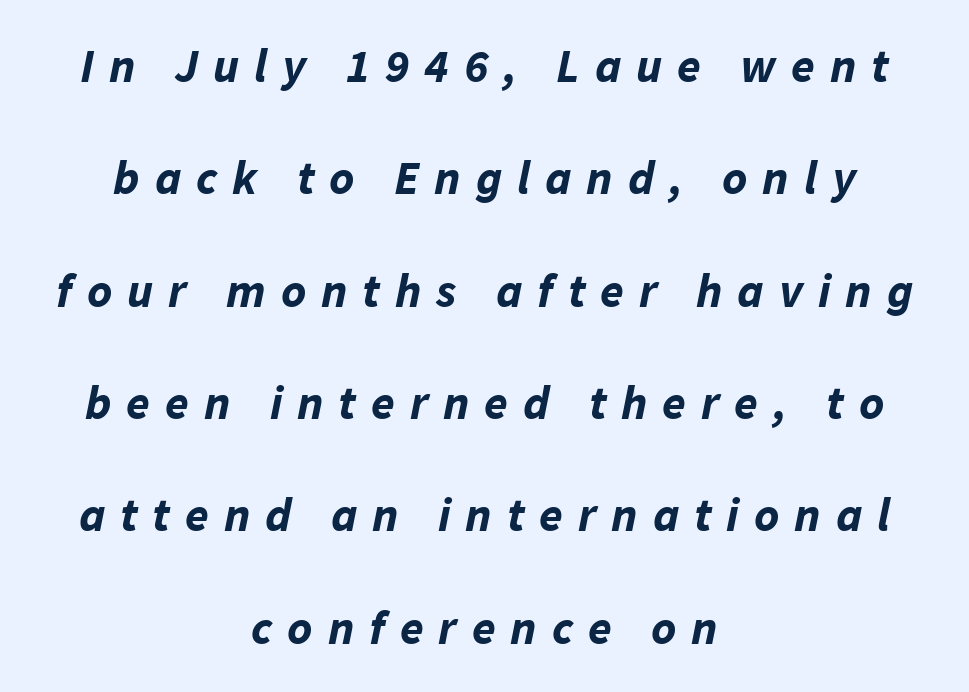
Leading is clearly above the norm, producing a sparse column. Descenders are the only things crossing below the line. Here the designer chose a conventional face with non-uniform glyph widths. The typesetter chose a symmetrical, centered arrangement here. Honestly, the letter spacing is so wide it's the main thing you notice.
